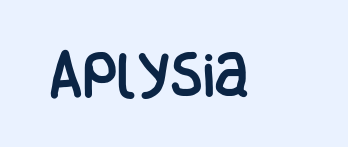
The image shows 48 px condensed sans-serif type, upright; set normal letter spacing, not underlined; low stroke contrast and a large x-height.
